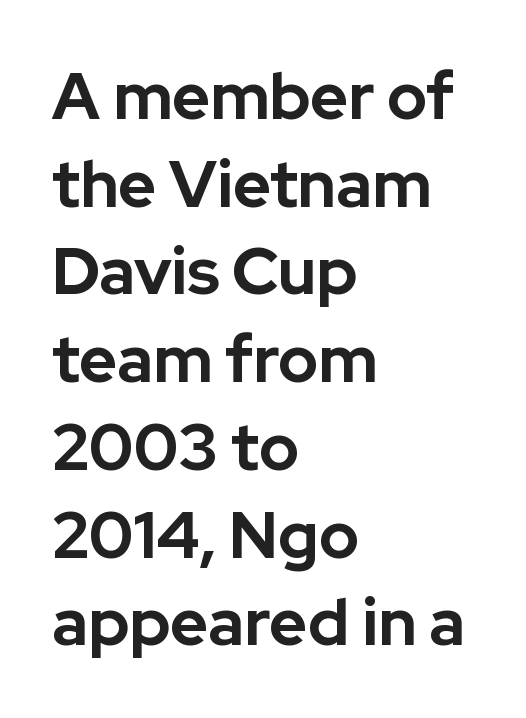
The rendering uses a moderate line-height, typical for paragraphs. Descender tails drop into unmarked territory. Posture: straight, roman, zero tilt. The rendering uses a bold face; every stroke is thick and dark. Casual observation: everything's shoved over to the left. Look at the tracking — it's just the regular setting, nothing added.
